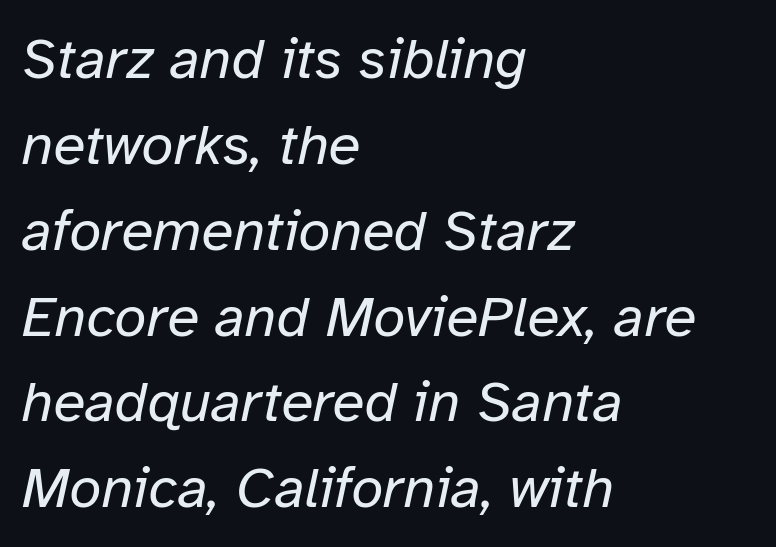
The image shows 58 px regular-weight type, italic (leaning right); set left-aligned, normal line spacing (1.48x), normal letter spacing, not underlined; low stroke contrast and a medium x-height.
